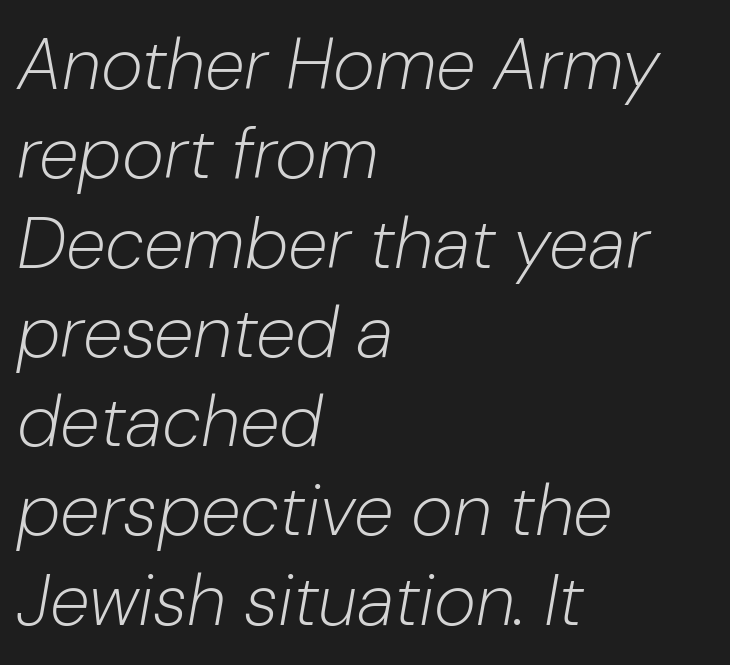
{"italic": "yes", "lean": "right", "slant_degrees": 10, "bold": "no", "weight": "light", "width": "normal", "stroke_contrast": "low", "x_height": "medium", "monospaced": "no", "underline": "no", "align": "left", "line_spacing_ratio": 1.24, "letter_spacing": "normal", "letter_spacing_em": 0.0, "glyph_px": 72}
